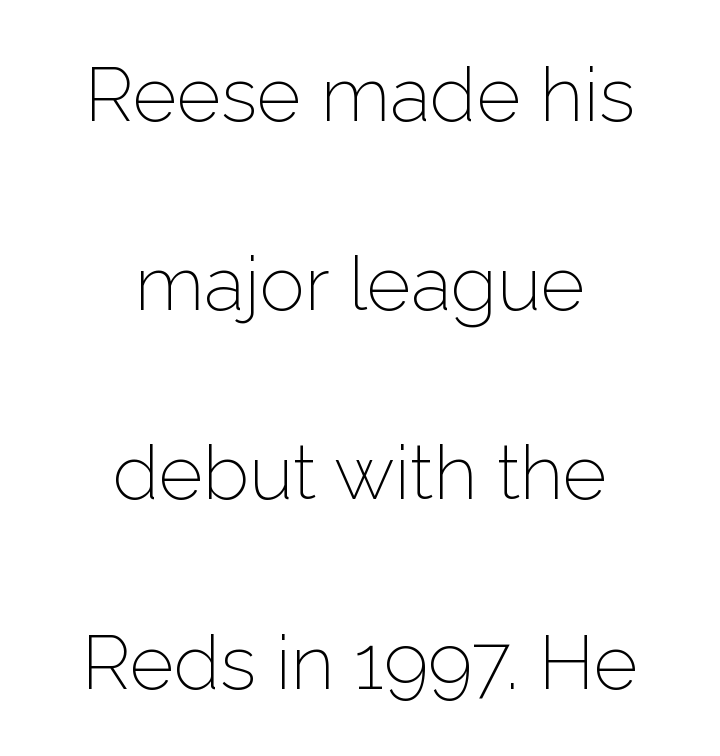
You could not count columns in this text — the font is proportionally spaced. Centered paragraph, ragged on both sides. Horizontal bands of white between lines are thick stripes. This is the regular roman posture of the typeface.
